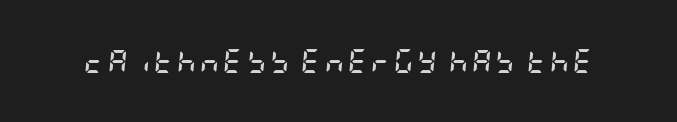
Q: Is the text bold? A: Yes.
Q: Is the text italic (slanted)? A: Yes, it leans right by about 5 degrees.
Q: Is the text underlined? A: No.
